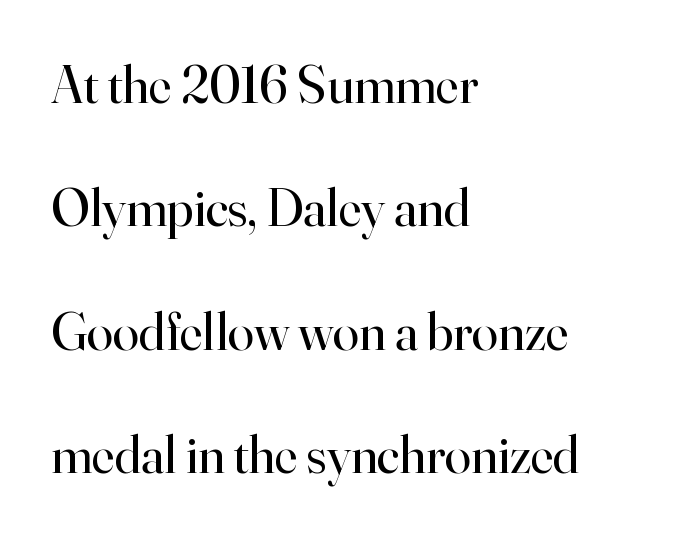
{"serif": "yes", "italic": "no", "bold": "no", "weight": "regular", "width": "normal", "stroke_contrast": "high", "x_height": "small", "monospaced": "no", "underline": "no", "align": "left", "line_spacing": "loose", "line_spacing_ratio": 2.33, "letter_spacing": "normal", "letter_spacing_em": 0.0, "glyph_px": 53}
